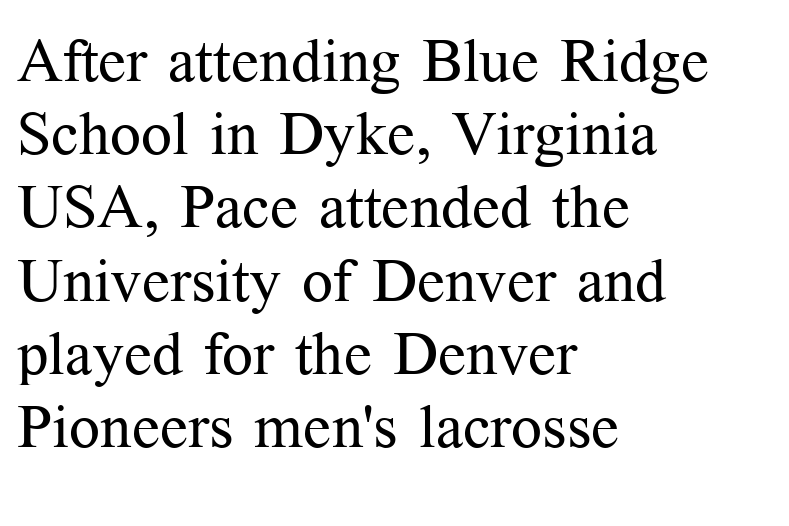
The image shows 61 px regular-weight serif type, upright; set left-aligned, line spacing 1.2x, normal letter spacing, not underlined; medium stroke contrast and a medium x-height.
